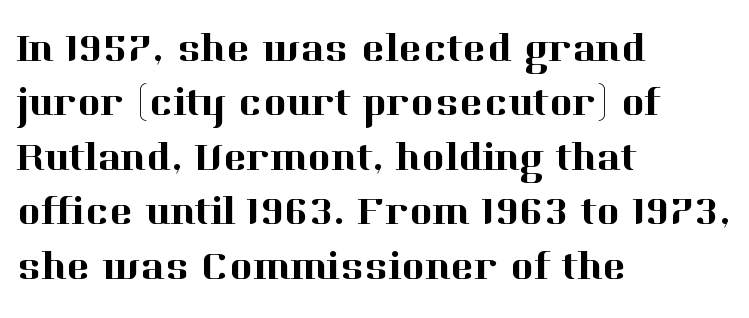
{"serif": "yes", "italic": "no", "width": "normal", "stroke_contrast": "high", "x_height": "medium", "monospaced": "no", "underline": "no", "align": "left", "line_spacing": "normal", "line_spacing_ratio": 1.36, "letter_spacing": "normal", "letter_spacing_em": 0.0, "glyph_px": 40}
